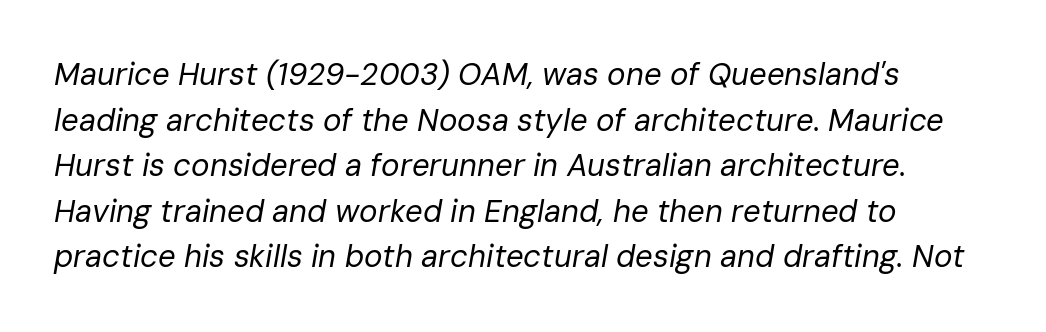
{"italic": "yes", "lean": "right", "slant_degrees": 10, "bold": "no", "weight": "regular", "width": "normal", "stroke_contrast": "low", "x_height": "medium", "monospaced": "no", "underline": "no", "align": "left", "line_spacing": "normal", "line_spacing_ratio": 1.47, "letter_spacing": "normal", "letter_spacing_em": 0.0, "glyph_px": 31}
